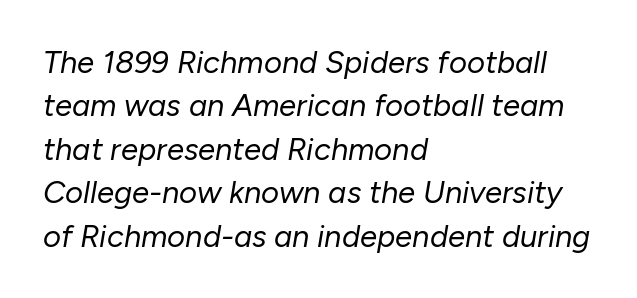
Quick note: italic. Tracking value appears to be zero — textbook default spacing. Bare-footed words on every line. The block of text has a typical density, with ordinary space between rows. Here the designer chose a conventional face with non-uniform glyph widths.
